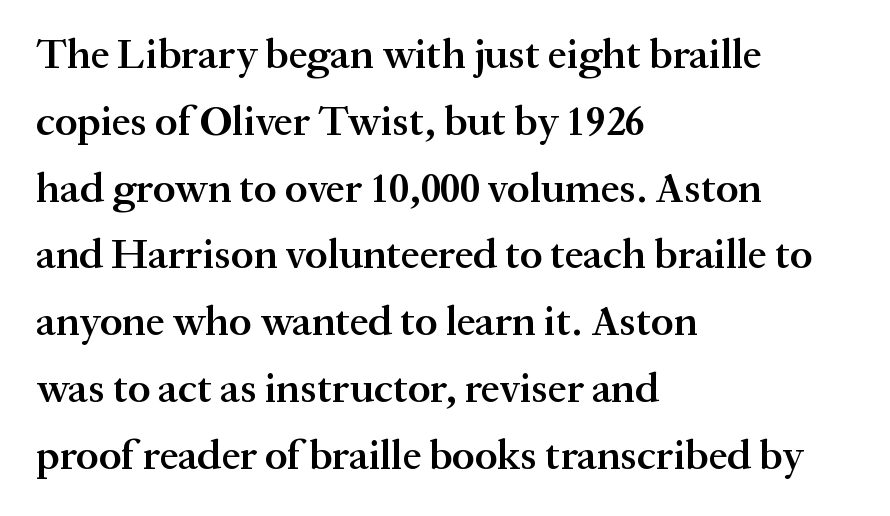
Q: Is the text bold? A: Semi-bold.
Q: Is the text italic (slanted)? A: No, it is upright.
Q: Is the typeface a serif or a sans-serif typeface? A: Serif.
Q: Is the text underlined? A: No.
Q: How is the paragraph aligned? A: Left-aligned.
Q: Is the spacing between letters normal or unusually wide? A: Normal.
Q: Is the spacing between lines tight, normal or loose? A: Normal.
Q: Width (condensed, normal, or wide)? A: Normal.
Q: Stroke contrast? A: Medium.
Q: x-height? A: Medium.
Q: Monospaced? A: No.
